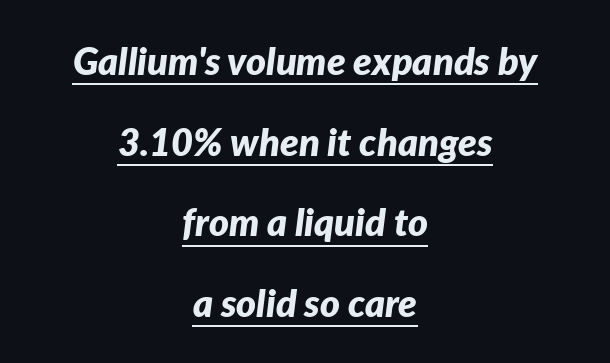
The image shows 38 px bold type, italic (leaning right); set centered, loose line spacing (2.12x), normal letter spacing, underlined; low stroke contrast and a medium x-height.
